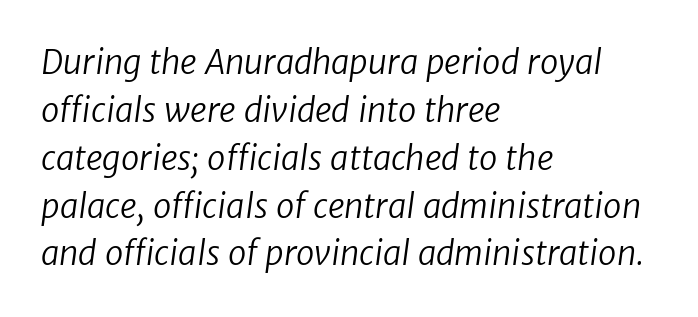
The image shows 33 px regular-weight sans-serif type; set left-aligned, normal line spacing (1.45x), normal letter spacing, not underlined; low stroke contrast and a medium x-height.
